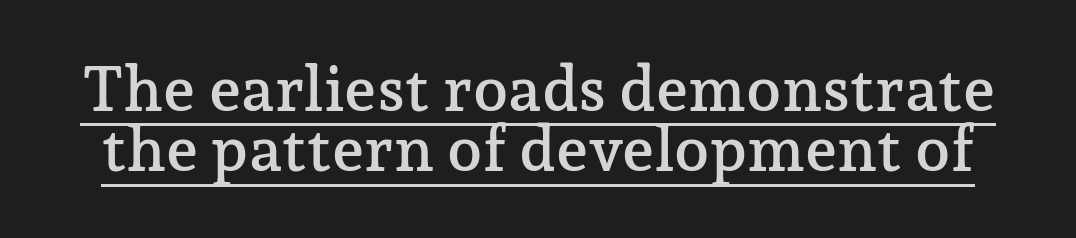
{"serif": "yes", "italic": "no", "width": "normal", "stroke_contrast": "low", "x_height": "medium", "monospaced": "no", "underline": "yes", "line_spacing": "tight", "line_spacing_ratio": 0.96, "letter_spacing": "normal", "letter_spacing_em": 0.0, "glyph_px": 63}
